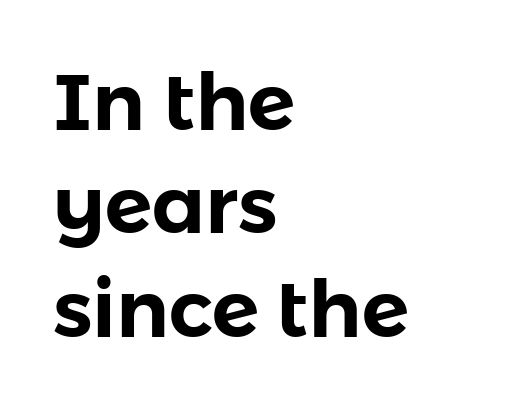
The lines are quadded left. Here the glyphs are tracked normally, forming tight word shapes. Does the type have serifs? No, each stem ends abruptly. Plain, unruled lines of type. Character widths vary here, with narrow letters taking less room than wide ones.
